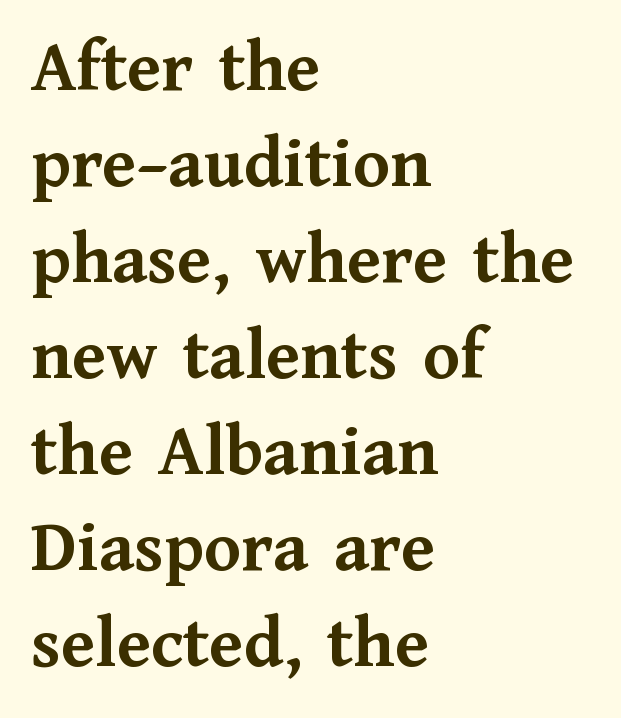
The image shows 75 px semibold serif type, upright; set left-aligned, normal line spacing (1.28x), normal letter spacing, not underlined; medium stroke contrast and a medium x-height.
